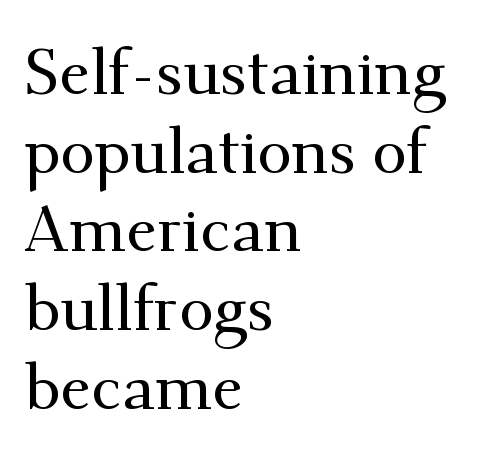
{"serif": "yes", "italic": "no", "width": "normal", "stroke_contrast": "medium", "x_height": "small", "monospaced": "no", "underline": "no", "align": "left", "line_spacing": "normal", "line_spacing_ratio": 1.25, "letter_spacing": "normal", "letter_spacing_em": 0.0, "glyph_px": 63}
